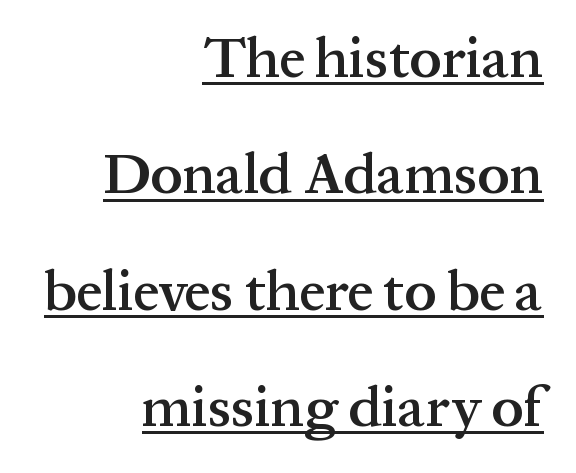
Q: Is the text bold? A: Semi-bold.
Q: Is the text italic (slanted)? A: No, it is upright.
Q: Is the typeface a serif or a sans-serif typeface? A: Serif.
Q: Is the text underlined? A: Yes.
Q: How is the paragraph aligned? A: Right-aligned.
Q: Is the spacing between letters normal or unusually wide? A: Normal.
Q: Is the spacing between lines tight, normal or loose? A: Loose.
Q: Width (condensed, normal, or wide)? A: Normal.
Q: Stroke contrast? A: Medium.
Q: x-height? A: Medium.
Q: Monospaced? A: No.
